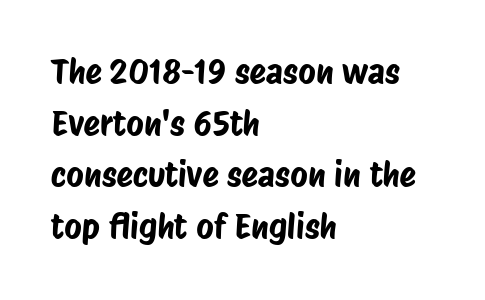
The image shows 34 px condensed sans-serif type; set left-aligned, normal line spacing (1.52x), normal letter spacing, not underlined; low stroke contrast and a large x-height.
